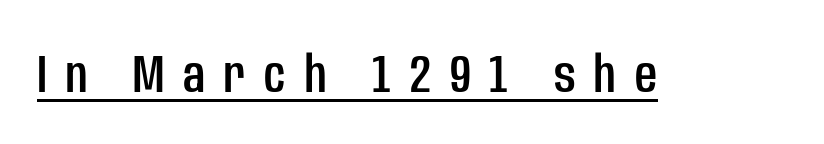
Is this a fixed-width face? No — the glyphs have proportional, varying widths. In terms of letterspacing, this is a distinctly airy, spread setting. This rendering features underlined lettering. Ascenders rise straight up at ninety degrees. This sample uses a sans-serif face.
